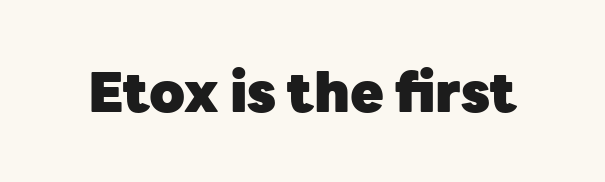
The image shows 55 px heavy sans-serif type, upright; set normal letter spacing, not underlined; low stroke contrast and a medium x-height.
